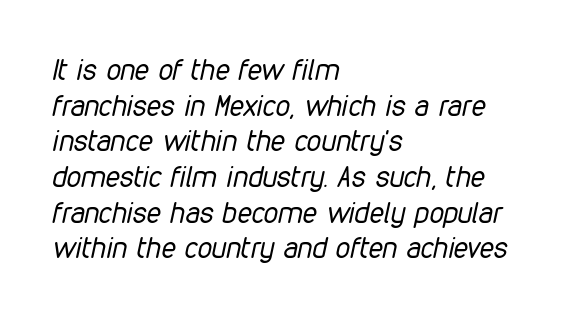
{"italic": "yes", "lean": "right", "slant_degrees": 12, "bold": "no", "weight": "regular", "width": "condensed", "stroke_contrast": "low", "x_height": "medium", "monospaced": "no", "underline": "no", "align": "left", "line_spacing_ratio": 1.23, "letter_spacing": "normal", "letter_spacing_em": 0.0, "glyph_px": 29}
